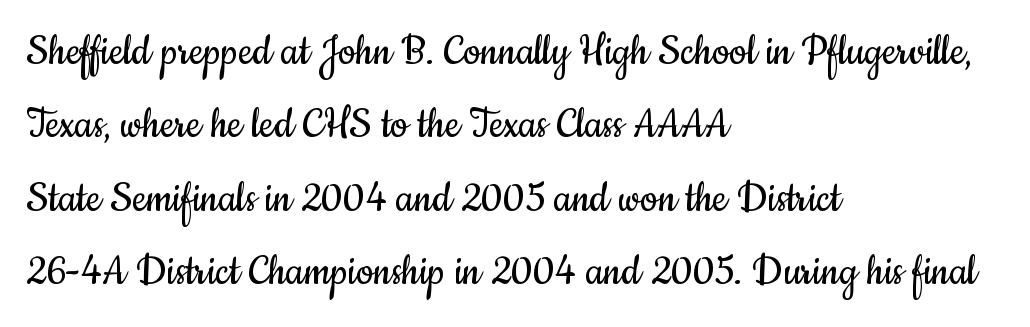
The image shows 48 px regular-weight, condensed sans-serif type; set left-aligned, normal line spacing (1.53x), normal letter spacing, not underlined; low stroke contrast and a small x-height.
